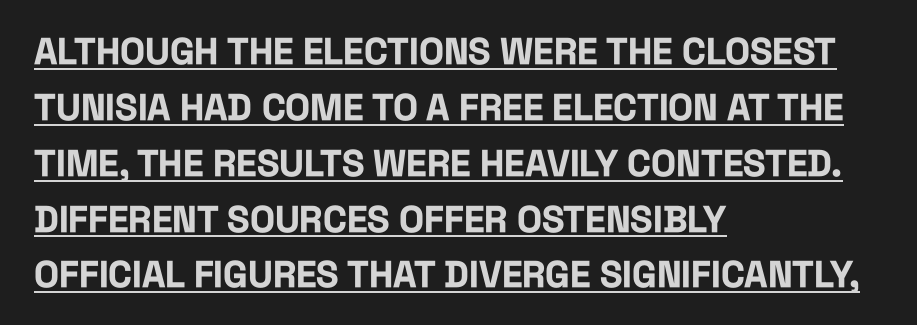
Q: Is the text bold? A: Yes.
Q: Is the text italic (slanted)? A: No, it is upright.
Q: Is the typeface a serif or a sans-serif typeface? A: Sans-serif.
Q: Is the text underlined? A: Yes.
Q: How is the paragraph aligned? A: Left-aligned.
Q: Is the spacing between letters normal or unusually wide? A: Normal.
Q: Is the spacing between lines tight, normal or loose? A: Normal.
Q: Width (condensed, normal, or wide)? A: Condensed.
Q: Stroke contrast? A: Low.
Q: x-height? A: Large.
Q: Monospaced? A: No.
